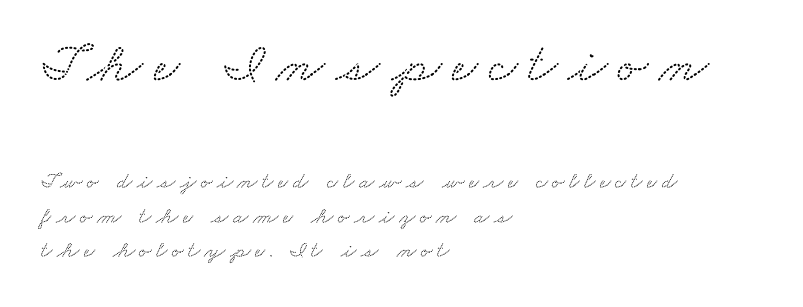
The image shows 57 px wide serif type; set left-aligned, normal line spacing (1.5x), not underlined; the first (top) block is 2.48x larger; low stroke contrast and a small x-height.
